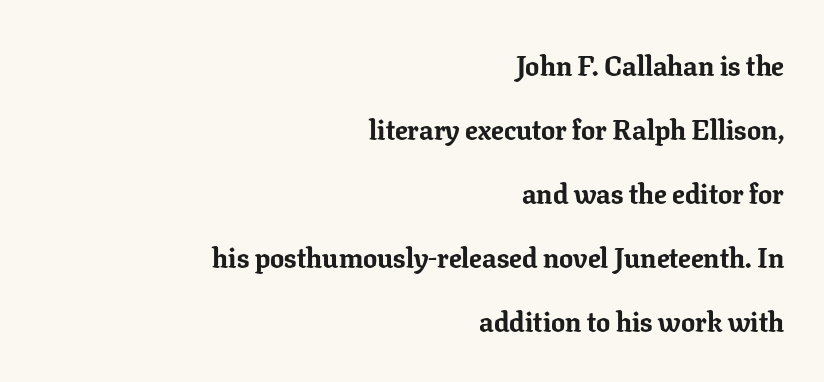
The image shows 28 px bold serif type, upright; set right-aligned, loose line spacing (2.29x), normal letter spacing, not underlined; low stroke contrast and a medium x-height.
